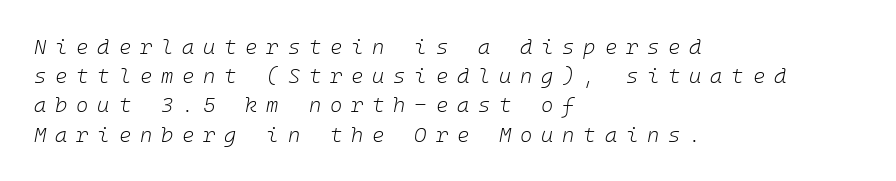
Q: Is the text bold? A: No.
Q: Is the text italic (slanted)? A: Yes, it leans right by about 10 degrees.
Q: Is the text underlined? A: No.
Q: How is the paragraph aligned? A: Left-aligned.
Q: Is the spacing between letters normal or unusually wide? A: Unusually wide.
Q: Is the spacing between lines tight, normal or loose? A: Normal.
